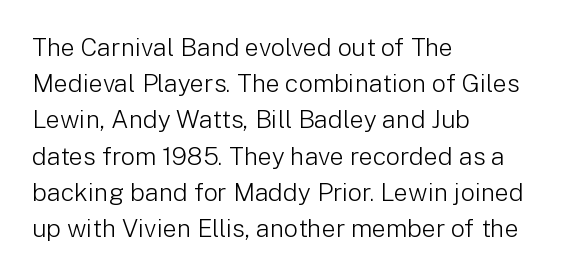
Q: Is the text bold? A: No.
Q: Is the text italic (slanted)? A: No, it is upright.
Q: Is the text underlined? A: No.
Q: How is the paragraph aligned? A: Left-aligned.
Q: Is the spacing between letters normal or unusually wide? A: Normal.
Q: Is the spacing between lines tight, normal or loose? A: Normal.
